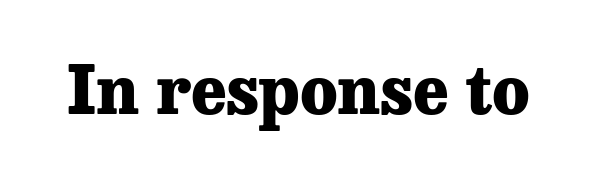
The image shows 67 px heavy serif type, upright; set normal letter spacing, not underlined; low stroke contrast and a medium x-height.
